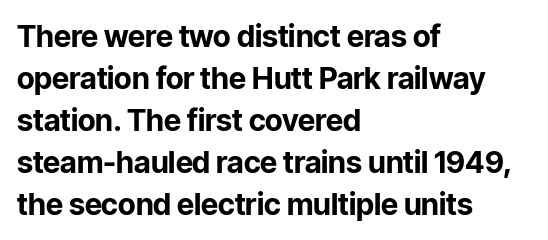
{"serif": "no", "italic": "no", "bold": "yes", "weight": "bold", "width": "normal", "stroke_contrast": "low", "x_height": "medium", "monospaced": "no", "underline": "no", "align": "left", "line_spacing": "normal", "line_spacing_ratio": 1.4, "letter_spacing": "normal", "letter_spacing_em": 0.0, "glyph_px": 30}
